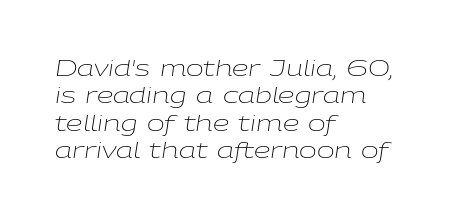
Q: Is the text bold? A: No.
Q: Is the text italic (slanted)? A: Yes, it leans right by about 9 degrees.
Q: Is the text underlined? A: No.
Q: How is the paragraph aligned? A: Left-aligned.
Q: Is the spacing between letters normal or unusually wide? A: Normal.
Q: Is the spacing between lines tight, normal or loose? A: Normal.
